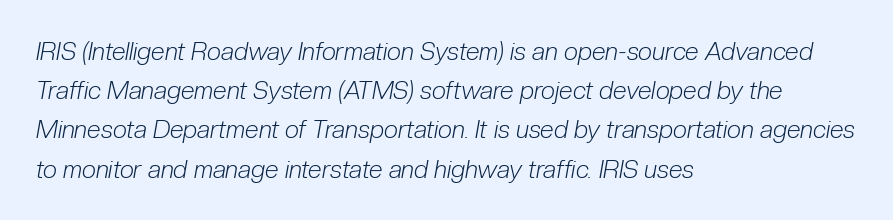
Q: Is the text bold? A: No.
Q: Is the text italic (slanted)? A: Yes, it leans right by about 10 degrees.
Q: Is the text underlined? A: No.
Q: How is the paragraph aligned? A: Left-aligned.
Q: Is the spacing between letters normal or unusually wide? A: Normal.
Q: Is the spacing between lines tight, normal or loose? A: Normal.
